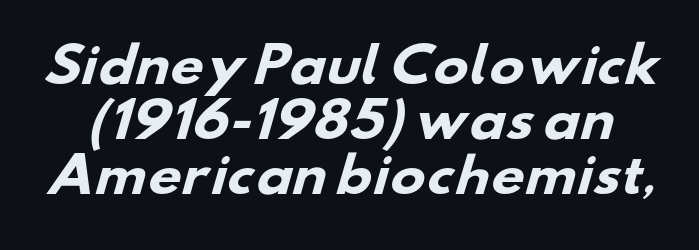
Q: Is the text bold? A: Yes.
Q: Is the typeface a serif or a sans-serif typeface? A: Sans-serif.
Q: Is the text underlined? A: No.
Q: Is the spacing between letters normal or unusually wide? A: Normal.
Q: Width (condensed, normal, or wide)? A: Wide.
Q: Stroke contrast? A: Low.
Q: x-height? A: Small.
Q: Monospaced? A: No.
